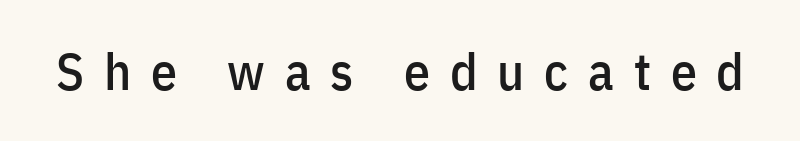
{"serif": "no", "italic": "no", "width": "condensed", "stroke_contrast": "low", "x_height": "medium", "monospaced": "no", "underline": "no", "letter_spacing": "wide", "letter_spacing_em": 0.38, "glyph_px": 52}
